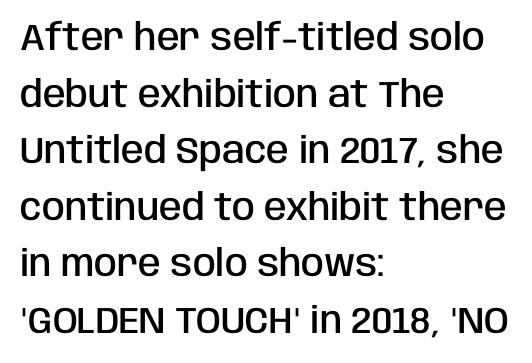
Q: Is the text bold? A: Semi-bold.
Q: Is the text italic (slanted)? A: No, it is upright.
Q: Is the typeface a serif or a sans-serif typeface? A: Sans-serif.
Q: Is the text underlined? A: No.
Q: How is the paragraph aligned? A: Left-aligned.
Q: Is the spacing between letters normal or unusually wide? A: Normal.
Q: Is the spacing between lines tight, normal or loose? A: Normal.
Q: Width (condensed, normal, or wide)? A: Condensed.
Q: Stroke contrast? A: Low.
Q: x-height? A: Large.
Q: Monospaced? A: No.
